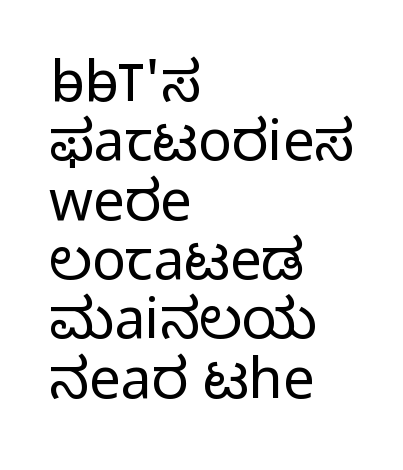
All the whitespace from short lines collects on the right. The line-height multiplier appears low, near solid setting. Observe the absence of serifs on each vertical stroke in this sample. The face used here is proportionally spaced, like ordinary book or web type. Short note: letters normally spaced. The characters are drawn with everyday or finer stroke widths.
